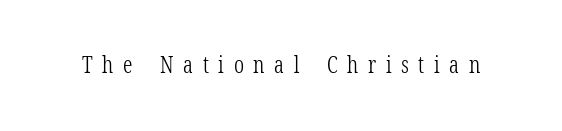
The image shows 23 px text type, upright; set unusually wide letter spacing (+0.42 em), not underlined.
